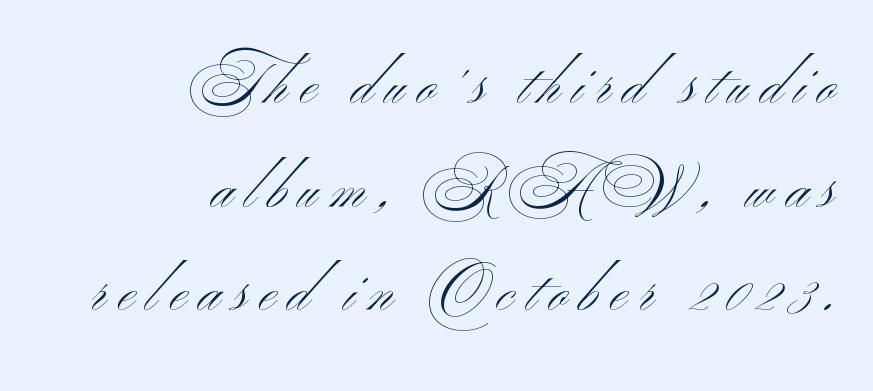
Q: Is the text bold? A: No.
Q: Is the text italic (slanted)? A: Yes.
Q: Is the typeface a serif or a sans-serif typeface? A: Sans-serif.
Q: Is the text underlined? A: No.
Q: How is the paragraph aligned? A: Right-aligned.
Q: Is the spacing between letters normal or unusually wide? A: Unusually wide.
Q: Width (condensed, normal, or wide)? A: Wide.
Q: Stroke contrast? A: Medium.
Q: x-height? A: Small.
Q: Monospaced? A: No.
